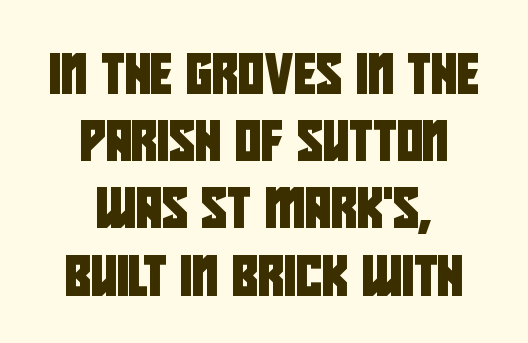
Q: Is the typeface a serif or a sans-serif typeface? A: Sans-serif.
Q: Is the text underlined? A: No.
Q: How is the paragraph aligned? A: Centered.
Q: Is the spacing between letters normal or unusually wide? A: Normal.
Q: Is the spacing between lines tight, normal or loose? A: Normal.
Q: Width (condensed, normal, or wide)? A: Condensed.
Q: Stroke contrast? A: Low.
Q: x-height? A: Large.
Q: Monospaced? A: No.
